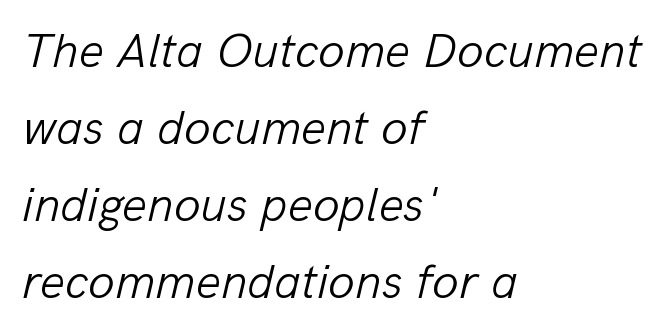
The image shows 49 px light type, italic (leaning right); set left-aligned, normal line spacing (1.57x), normal letter spacing, not underlined; low stroke contrast and a medium x-height.
